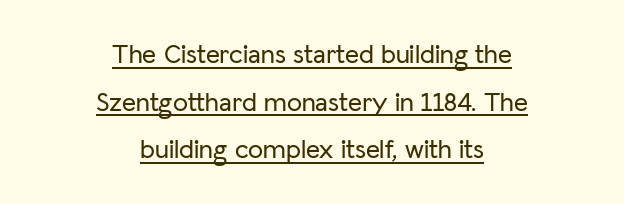
The image shows 27 px text type, upright; set centered, line spacing 1.76x, normal letter spacing, underlined.
